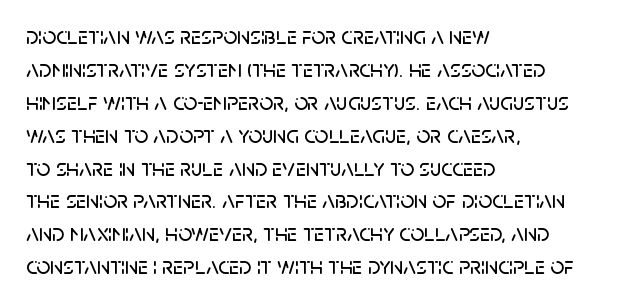
Q: Is the text italic (slanted)? A: No, it is upright.
Q: Is the text underlined? A: No.
Q: How is the paragraph aligned? A: Left-aligned.
Q: Is the spacing between letters normal or unusually wide? A: Normal.
Q: Is the spacing between lines tight, normal or loose? A: Normal.
